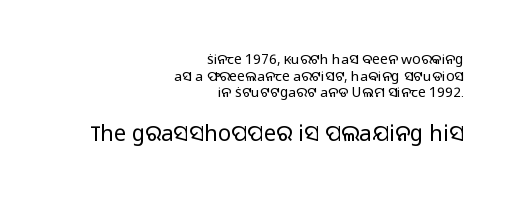
{"italic": "no", "bold": "no", "underline": "no", "align": "right", "line_spacing_ratio": 1.19, "letter_spacing": "normal", "letter_spacing_em": 0.0, "larger_block": "second", "size_ratio": 1.57, "glyph_px": 22}
